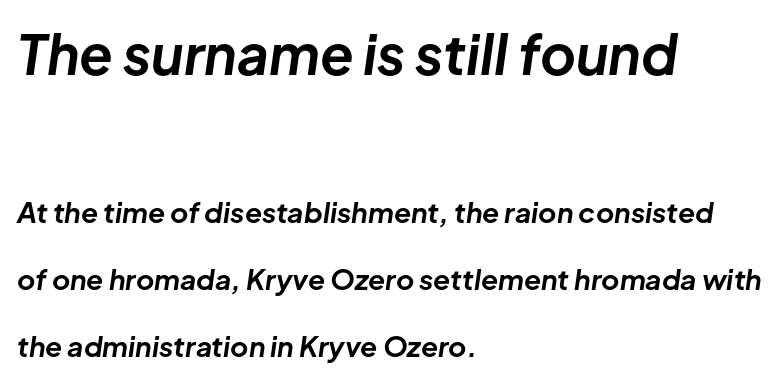
Is the type slanted? Yes — the strokes lean at a clear angle. Bigger letters appear in the top chunk; the bottom chunk is reduced. The type is set solid horizontally, with unmodified tracking. You could not count columns in this text — the font is proportionally spaced. Has an underline been added? It has not. Honestly, the rows look like they've been pulled way apart.
